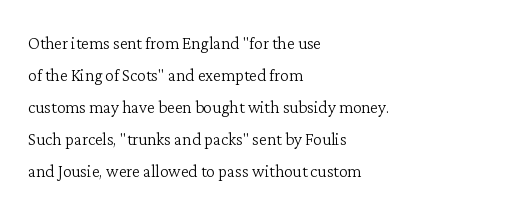
The image shows 22 px text type, upright; set left-aligned, normal line spacing (1.46x), normal letter spacing, not underlined.
